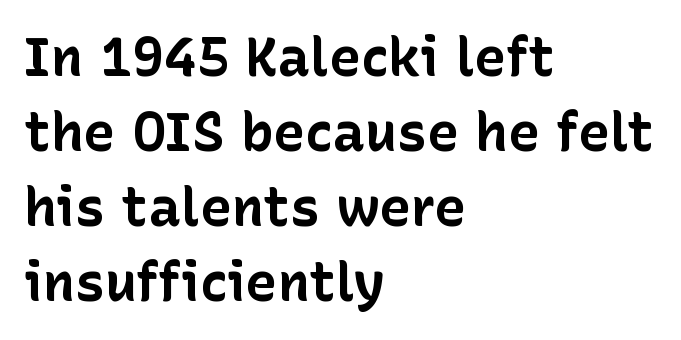
Alignment: flush left. The lettering stays uniformly vertical, giving the passage a roman look. There is no visible air inserted between adjacent glyphs. This sample has the flowing, uneven cadence of proportional lettering. Compared with an ordinary text face, these strokes are far heavier — a full bold.
